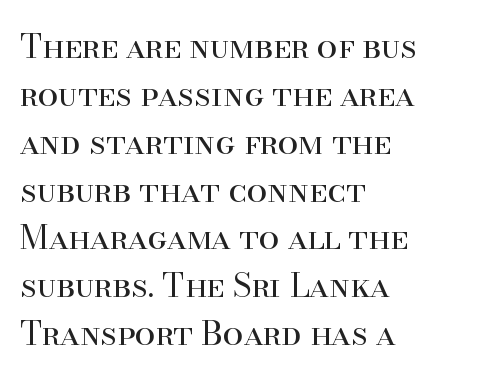
{"serif": "yes", "italic": "no", "bold": "no", "weight": "regular", "width": "normal", "stroke_contrast": "high", "x_height": "small", "monospaced": "no", "underline": "no", "align": "left", "line_spacing": "normal", "line_spacing_ratio": 1.45, "letter_spacing": "normal", "letter_spacing_em": 0.0, "glyph_px": 33}
